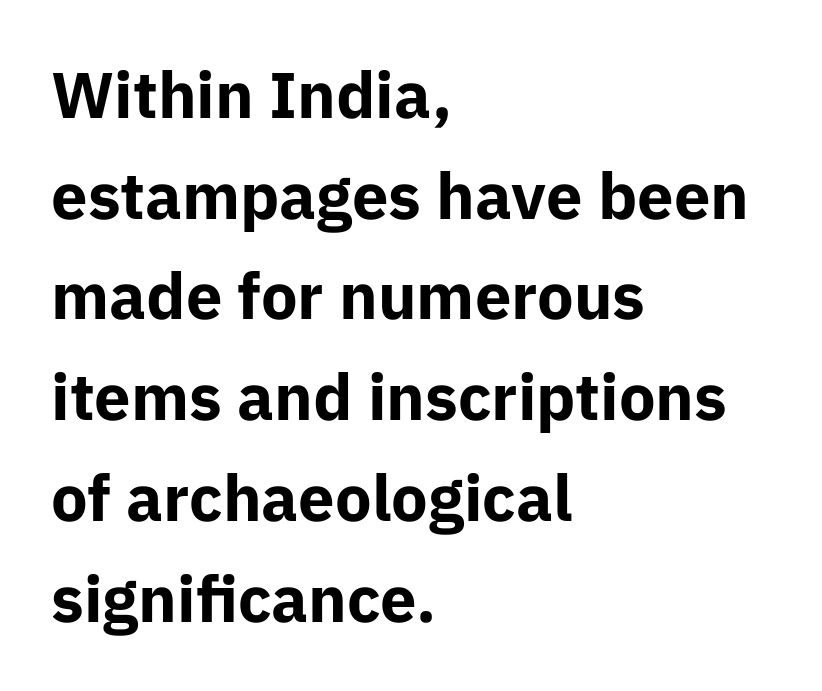
Q: Is the text bold? A: Yes.
Q: Is the text italic (slanted)? A: No, it is upright.
Q: Is the typeface a serif or a sans-serif typeface? A: Sans-serif.
Q: Is the text underlined? A: No.
Q: How is the paragraph aligned? A: Left-aligned.
Q: Is the spacing between letters normal or unusually wide? A: Normal.
Q: Is the spacing between lines tight, normal or loose? A: Normal.
Q: Width (condensed, normal, or wide)? A: Normal.
Q: Stroke contrast? A: Low.
Q: x-height? A: Medium.
Q: Monospaced? A: No.
